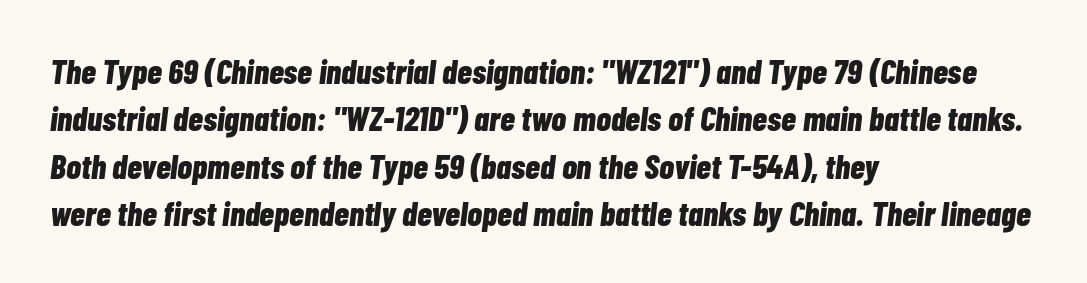
The image shows 34 px bold, condensed type, italic (leaning right); set left-aligned, normal line spacing (1.39x), normal letter spacing, not underlined; low stroke contrast and a medium x-height.
